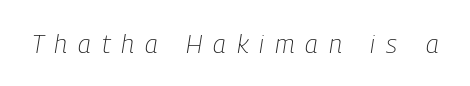
{"italic": "yes", "lean": "right", "slant_degrees": 9, "bold": "no", "underline": "no", "letter_spacing": "wide", "letter_spacing_em": 0.42, "glyph_px": 26}
